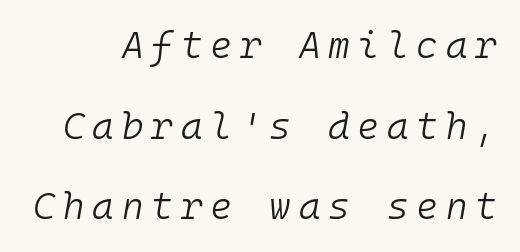
Q: Is the text bold? A: No.
Q: Is the text italic (slanted)? A: Yes, it leans right by about 10 degrees.
Q: Is the text underlined? A: No.
Q: Is the spacing between letters normal or unusually wide? A: Unusually wide.
Q: Is the spacing between lines tight, normal or loose? A: Loose.
Q: Width (condensed, normal, or wide)? A: Normal.
Q: Stroke contrast? A: Low.
Q: x-height? A: Medium.
Q: Monospaced? A: Yes.
